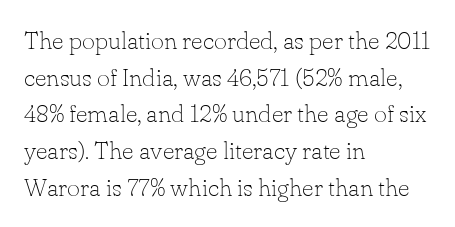
Q: Is the text bold? A: No.
Q: Is the text italic (slanted)? A: No, it is upright.
Q: Is the text underlined? A: No.
Q: How is the paragraph aligned? A: Left-aligned.
Q: Is the spacing between letters normal or unusually wide? A: Normal.
Q: Is the spacing between lines tight, normal or loose? A: Normal.
